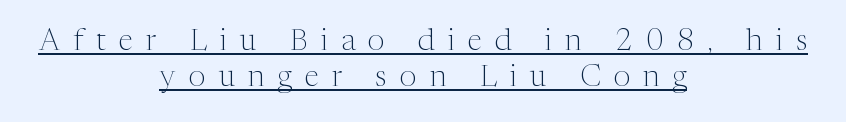
Stems and bowls with no extra thickness — not bold. Rendered with straight, roman letterforms. Quick note: underline on. Here the designer chose a conventional face with non-uniform glyph widths. Does the type have serifs? Yes, each stem ends in a small foot.
